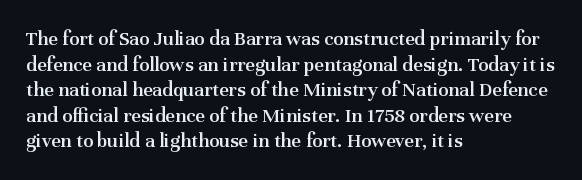
Q: Is the text bold? A: Semi-bold.
Q: Is the text italic (slanted)? A: No, it is upright.
Q: Is the text underlined? A: No.
Q: How is the paragraph aligned? A: Left-aligned.
Q: Is the spacing between letters normal or unusually wide? A: Normal.
